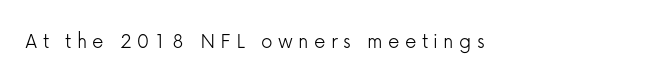
The image shows 23 px text type, upright; set left-aligned, unusually wide letter spacing (+0.23 em), not underlined.
